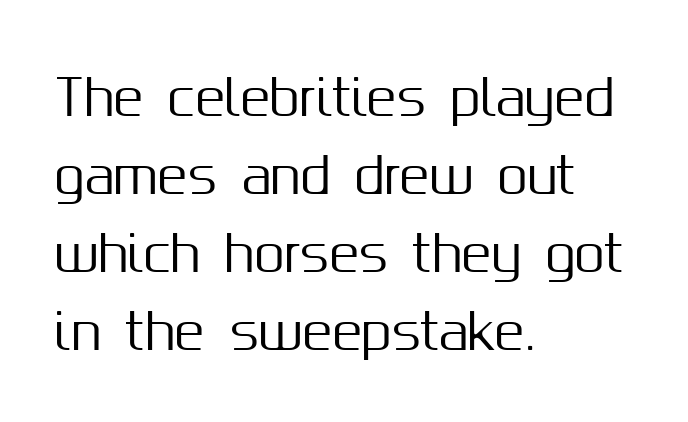
The letters stand straight up with perfectly vertical stems. Normally led — the rows are evenly, conventionally spaced. Varying glyph widths throughout — classic text-font behaviour. Beneath every word, the page is bare. The text was rendered using a sans face with plain stroke endings. All the whitespace from short lines collects on the right.
